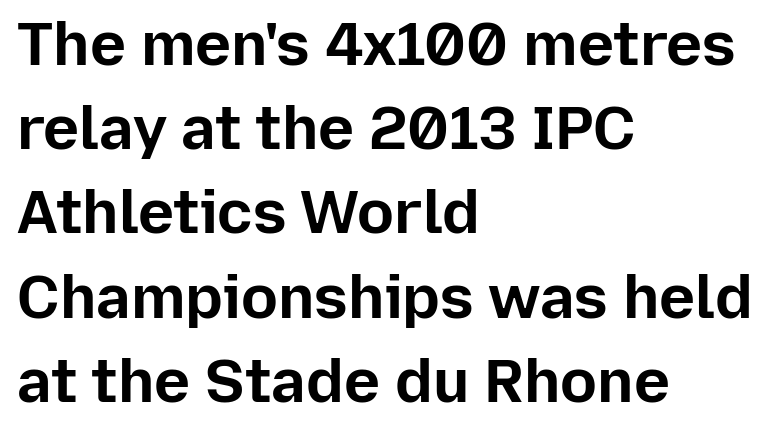
{"serif": "no", "italic": "no", "bold": "yes", "weight": "bold", "width": "normal", "stroke_contrast": "low", "x_height": "medium", "monospaced": "no", "underline": "no", "align": "left", "line_spacing": "normal", "line_spacing_ratio": 1.38, "letter_spacing": "normal", "letter_spacing_em": 0.0, "glyph_px": 61}
